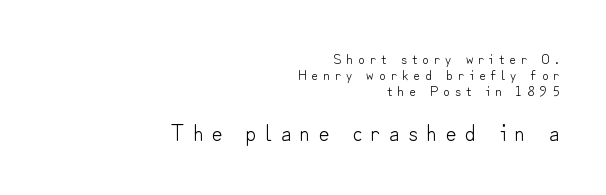
The image shows 23 px text type, upright; set right-aligned, tight line spacing (1.15x), unusually wide letter spacing (+0.38 em), not underlined; the second (bottom) block is 1.64x larger.
